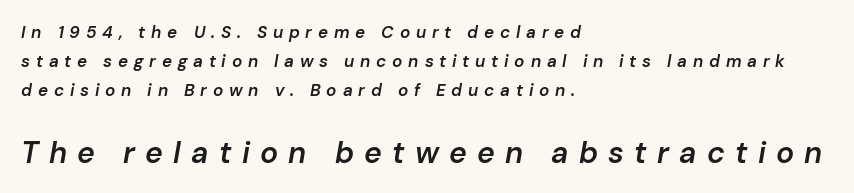
The image shows 30 px semibold type, italic (leaning right); set left-aligned, line spacing 1.72x, unusually wide letter spacing (+0.34 em), not underlined; the second (bottom) block is 1.76x larger; low stroke contrast and a medium x-height.
